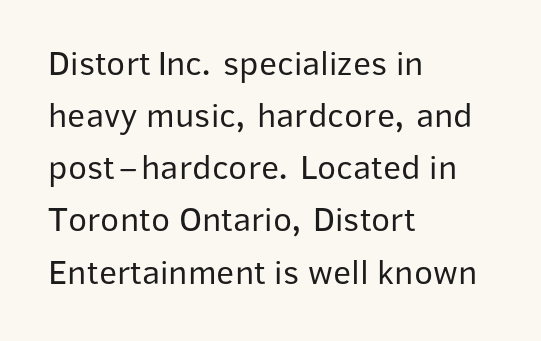
Regular leading. A bare baseline throughout the passage. Is the stroke heavy? The answer is a plain regular-or-lighter. Look at the tracking — it's just the regular setting, nothing added. Classification — sans serif.
